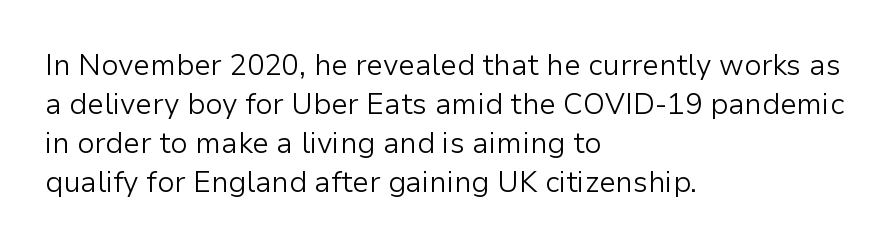
The image shows 29 px light sans-serif type, upright; set left-aligned, normal line spacing (1.34x), normal letter spacing, not underlined; low stroke contrast and a medium x-height.
